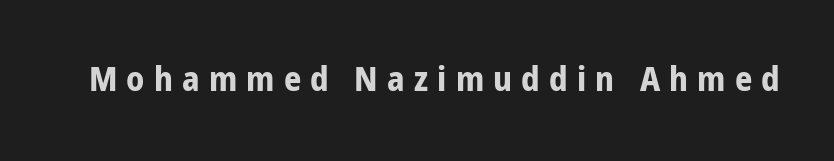
Think of a printed novel: that variable character pitch is what you see here. Observe the absence of serifs on each vertical stroke in this sample. Inter-character spacing is expanded well beyond the font's built-in metrics. Its strokes are broad and dark, the hallmark of bold type. Posture: upright roman.
